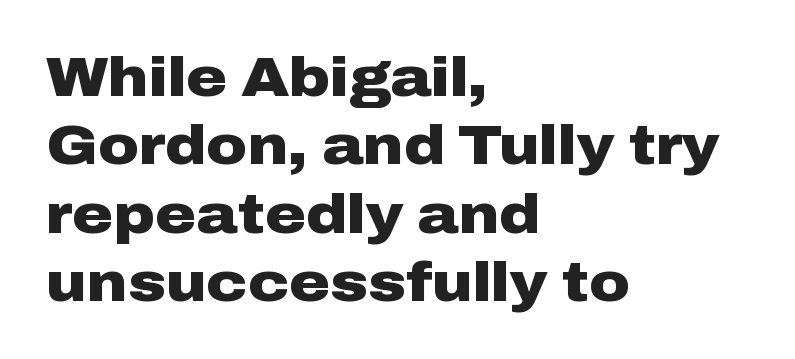
This is roman type, the default non-slanted kind. Short and long lines alike share a common starting point at left. The rendering uses natural spacing where letterforms have individual widths. The words here are not underlined. The rendering shows plain stroke endings on the letterforms — a sans-serif design.
